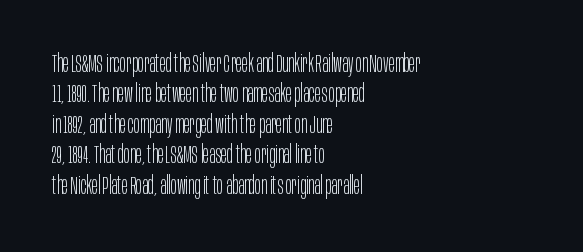
Q: Is the text bold? A: No.
Q: Is the text italic (slanted)? A: No, it is upright.
Q: Is the text underlined? A: No.
Q: How is the paragraph aligned? A: Left-aligned.
Q: Is the spacing between letters normal or unusually wide? A: Normal.
